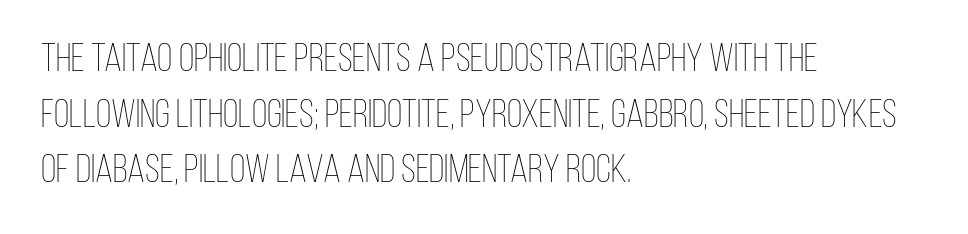
Q: Is the text bold? A: No.
Q: Is the text italic (slanted)? A: No, it is upright.
Q: Is the text underlined? A: No.
Q: How is the paragraph aligned? A: Left-aligned.
Q: Is the spacing between letters normal or unusually wide? A: Normal.
Q: Is the spacing between lines tight, normal or loose? A: Normal.
Q: Width (condensed, normal, or wide)? A: Condensed.
Q: Stroke contrast? A: Low.
Q: x-height? A: Large.
Q: Monospaced? A: No.
